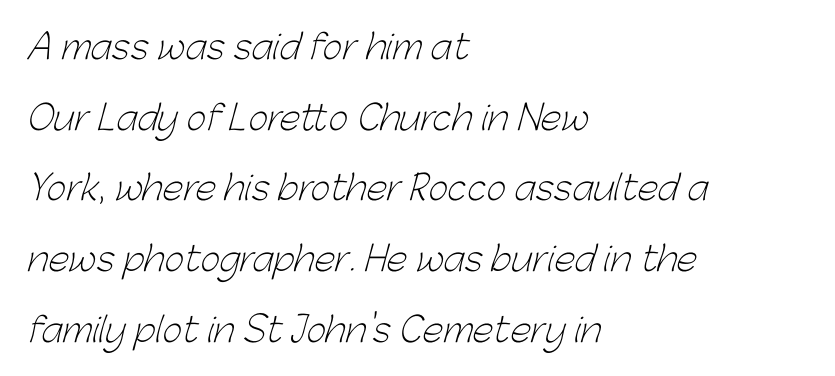
Q: Is the text bold? A: No.
Q: Is the typeface a serif or a sans-serif typeface? A: Sans-serif.
Q: Is the text underlined? A: No.
Q: How is the paragraph aligned? A: Left-aligned.
Q: Is the spacing between letters normal or unusually wide? A: Normal.
Q: Is the spacing between lines tight, normal or loose? A: Loose.
Q: Width (condensed, normal, or wide)? A: Normal.
Q: Stroke contrast? A: Low.
Q: x-height? A: Medium.
Q: Monospaced? A: No.
